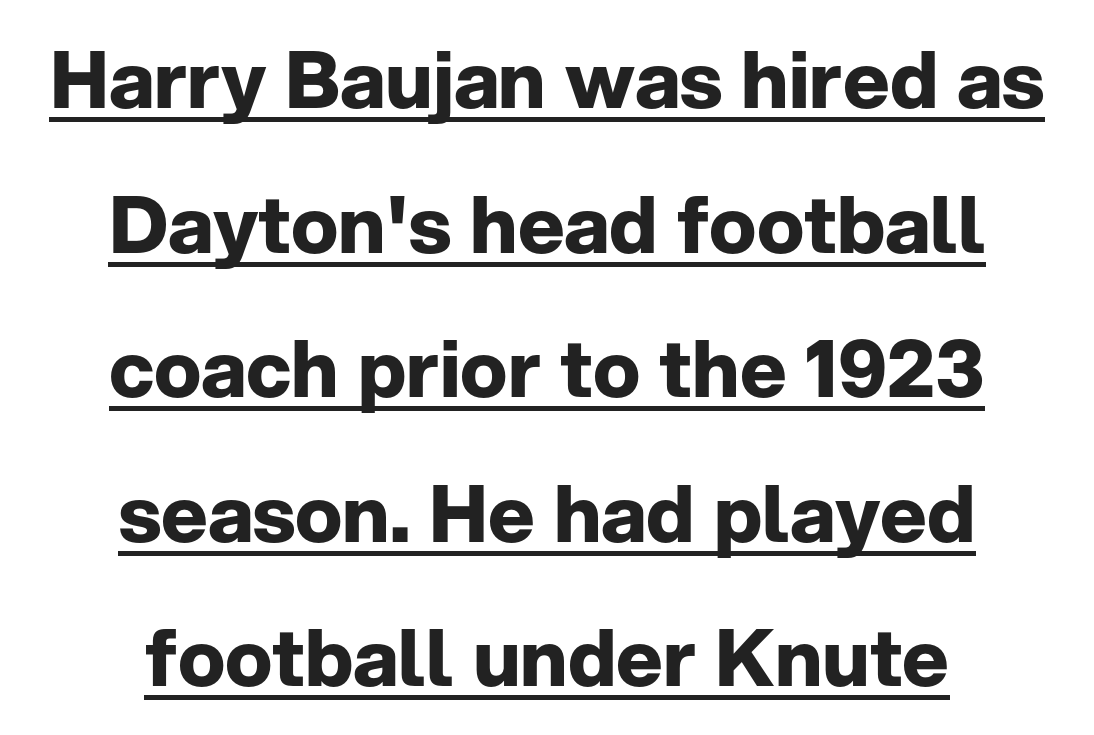
{"serif": "no", "italic": "no", "bold": "yes", "weight": "bold", "width": "normal", "stroke_contrast": "low", "x_height": "medium", "monospaced": "no", "underline": "yes", "align": "center", "line_spacing_ratio": 1.83, "letter_spacing": "normal", "letter_spacing_em": 0.0, "glyph_px": 79}
